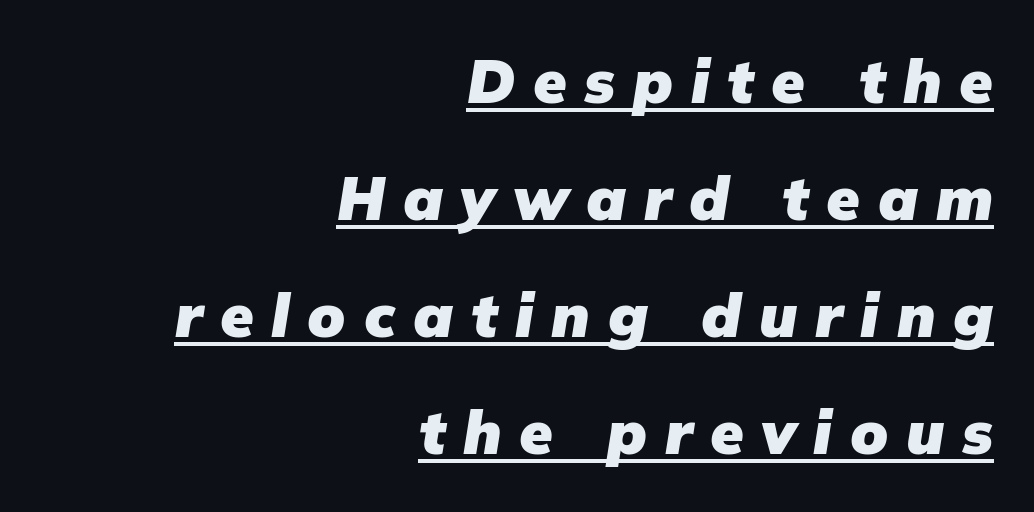
Q: Is the text bold? A: Yes.
Q: Is the text italic (slanted)? A: Yes, it leans right by about 9 degrees.
Q: Is the text underlined? A: Yes.
Q: How is the paragraph aligned? A: Right-aligned.
Q: Is the spacing between letters normal or unusually wide? A: Unusually wide.
Q: Is the spacing between lines tight, normal or loose? A: Loose.
Q: Width (condensed, normal, or wide)? A: Normal.
Q: Stroke contrast? A: Low.
Q: x-height? A: Medium.
Q: Monospaced? A: No.
